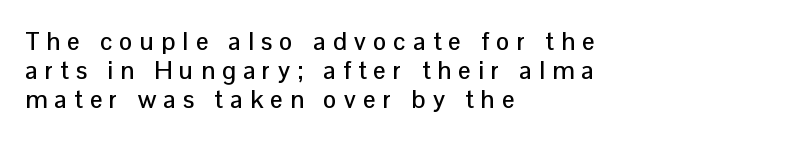
{"italic": "no", "underline": "no", "align": "left", "line_spacing_ratio": 1.16, "letter_spacing": "wide", "letter_spacing_em": 0.29, "glyph_px": 25}
